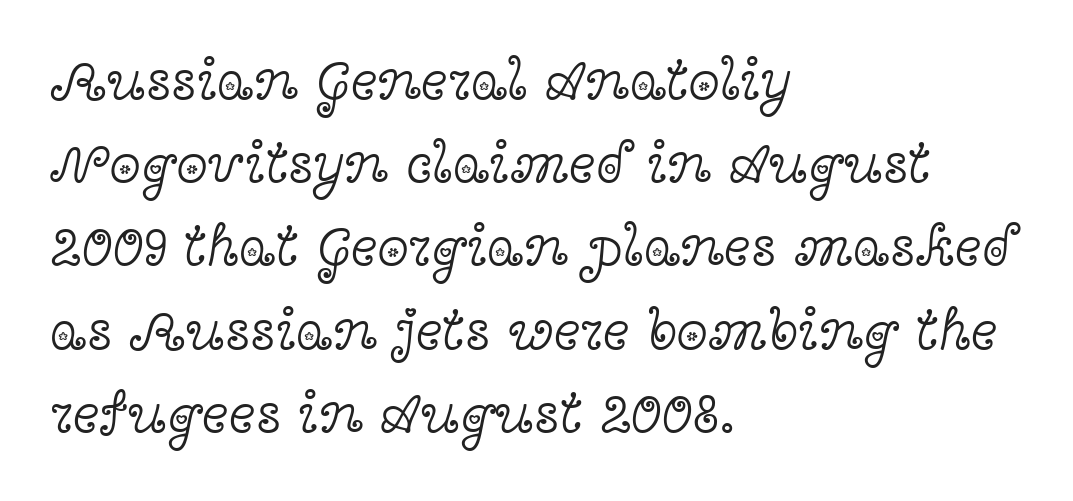
{"serif": "yes", "bold": "no", "weight": "light", "width": "wide", "x_height": "medium", "monospaced": "no", "underline": "no", "align": "left", "line_spacing": "normal", "line_spacing_ratio": 1.46, "letter_spacing": "normal", "letter_spacing_em": 0.0, "glyph_px": 57}
